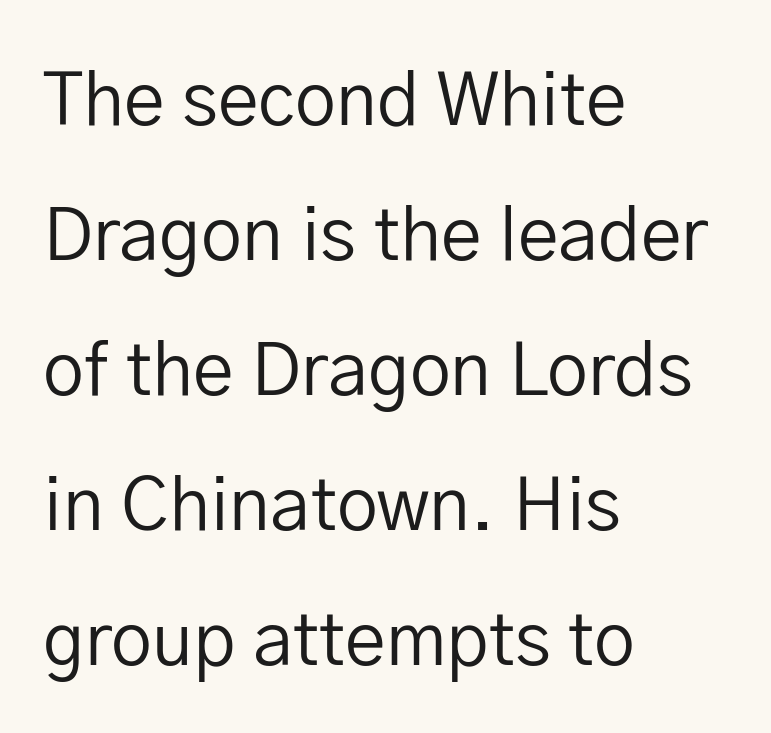
Q: Is the text bold? A: No.
Q: Is the text italic (slanted)? A: No, it is upright.
Q: Is the typeface a serif or a sans-serif typeface? A: Sans-serif.
Q: Is the text underlined? A: No.
Q: How is the paragraph aligned? A: Left-aligned.
Q: Is the spacing between letters normal or unusually wide? A: Normal.
Q: Width (condensed, normal, or wide)? A: Normal.
Q: Stroke contrast? A: Low.
Q: x-height? A: Medium.
Q: Monospaced? A: No.
